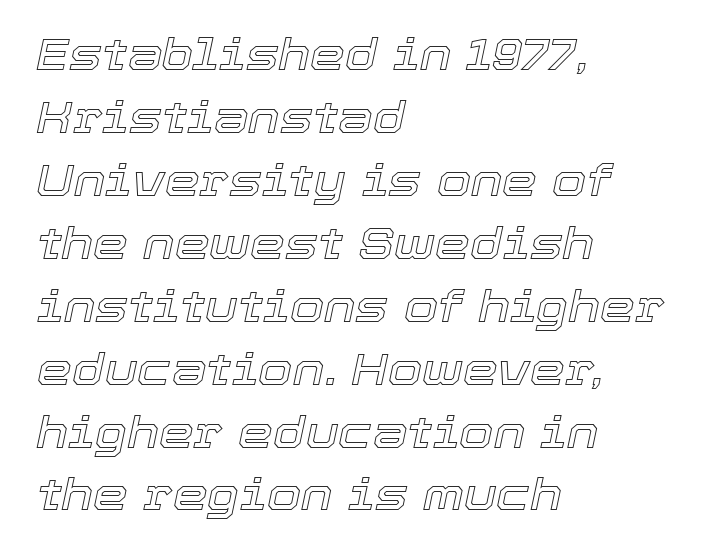
Q: Is the text italic (slanted)? A: Yes, it leans right by about 12 degrees.
Q: Is the text underlined? A: No.
Q: How is the paragraph aligned? A: Left-aligned.
Q: Is the spacing between letters normal or unusually wide? A: Normal.
Q: Is the spacing between lines tight, normal or loose? A: Normal.
Q: Width (condensed, normal, or wide)? A: Normal.
Q: x-height? A: Medium.
Q: Monospaced? A: No.
